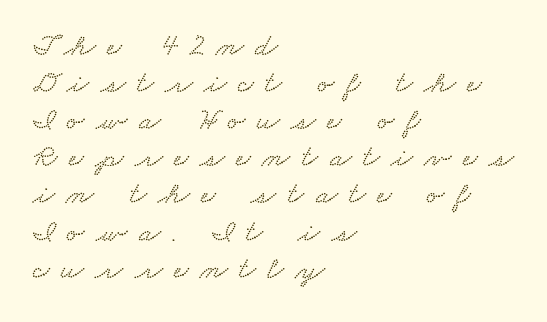
Q: Is the text underlined? A: No.
Q: How is the paragraph aligned? A: Left-aligned.
Q: Is the spacing between letters normal or unusually wide? A: Unusually wide.
Q: Width (condensed, normal, or wide)? A: Wide.
Q: Stroke contrast? A: Low.
Q: x-height? A: Small.
Q: Monospaced? A: No.
